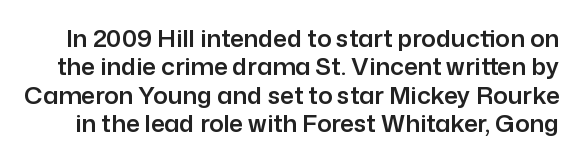
Q: Is the text italic (slanted)? A: No, it is upright.
Q: Is the text underlined? A: No.
Q: Is the spacing between letters normal or unusually wide? A: Normal.
